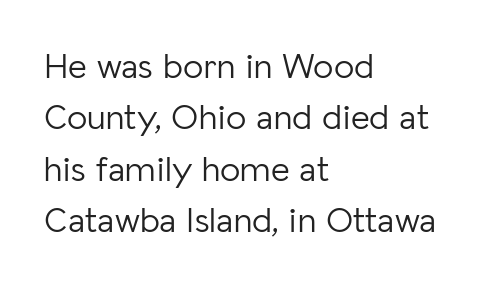
A typesetter would call this proportional, since set widths differ per character. No feet cap the strokes, marking this as sans-serif type. A quiet, ordinary-to-light weight characterises the typeface. This rendering features lettering with no underline. Rows of type keep a routine distance in the vertical direction.
